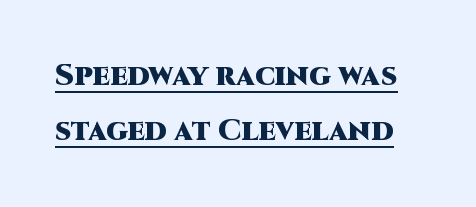
The letters advance in unequal steps, a hallmark of proportional type. Font category for this specimen: sans-serif. A baseline rule has been typeset under these characters. Students, note that the glyphs here touch the page at normal intervals.
